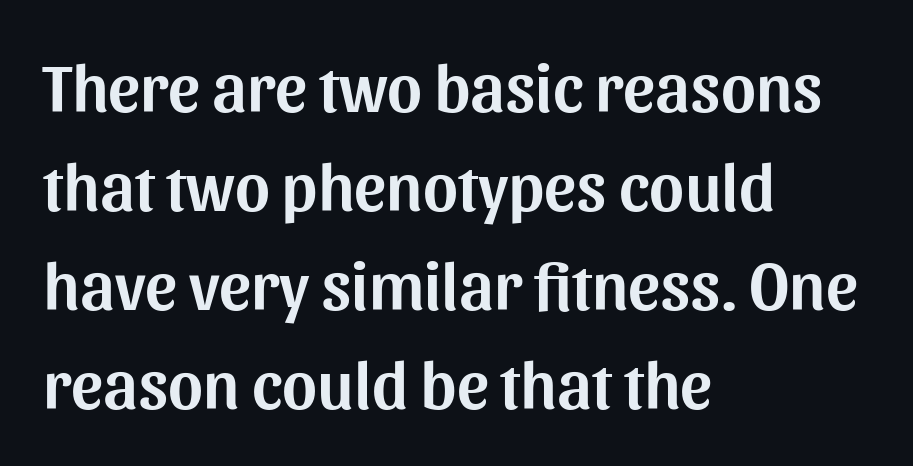
Q: Is the text italic (slanted)? A: No, it is upright.
Q: Is the typeface a serif or a sans-serif typeface? A: Sans-serif.
Q: Is the text underlined? A: No.
Q: How is the paragraph aligned? A: Left-aligned.
Q: Is the spacing between letters normal or unusually wide? A: Normal.
Q: Is the spacing between lines tight, normal or loose? A: Normal.
Q: Width (condensed, normal, or wide)? A: Normal.
Q: Stroke contrast? A: Medium.
Q: x-height? A: Medium.
Q: Monospaced? A: No.
